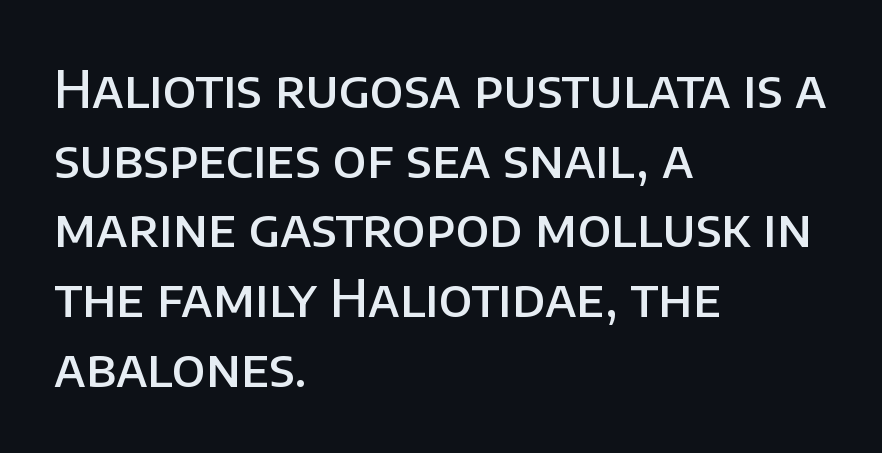
Q: Is the text bold? A: Semi-bold.
Q: Is the text italic (slanted)? A: No, it is upright.
Q: Is the typeface a serif or a sans-serif typeface? A: Sans-serif.
Q: Is the text underlined? A: No.
Q: How is the paragraph aligned? A: Left-aligned.
Q: Is the spacing between letters normal or unusually wide? A: Normal.
Q: Is the spacing between lines tight, normal or loose? A: Normal.
Q: Width (condensed, normal, or wide)? A: Normal.
Q: Stroke contrast? A: Low.
Q: x-height? A: Large.
Q: Monospaced? A: No.
